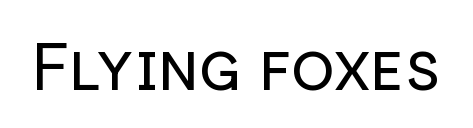
You can tell it's not italic because the verticals are truly vertical. Think of a printed novel: that variable character pitch is what you see here. This rendering employs a face without finishing strokes, i.e., a sans-serif. The area under the type is left untouched. On a weight scale, this lands at 450 or below.
